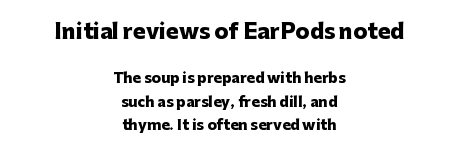
Q: Is the text bold? A: Yes.
Q: Is the text italic (slanted)? A: No, it is upright.
Q: Is the text underlined? A: No.
Q: How is the paragraph aligned? A: Centered.
Q: Is the spacing between letters normal or unusually wide? A: Normal.
Q: Is the spacing between lines tight, normal or loose? A: Normal.
Q: Which block of text is set in a larger size, the first (top) or the second (bottom)? A: The first (top) one.
